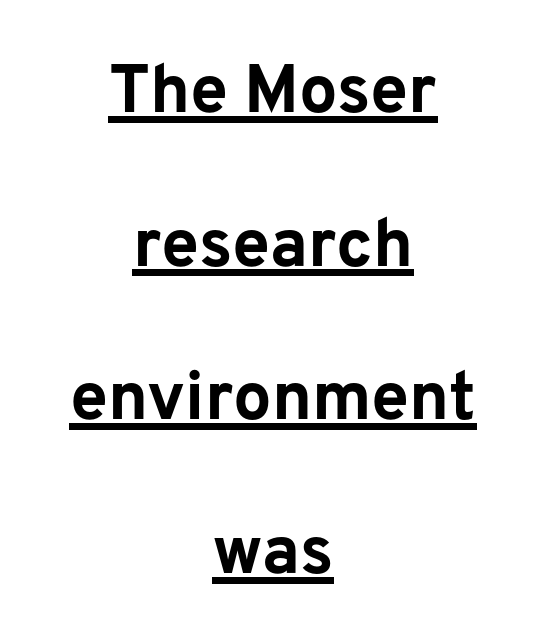
The rendering uses natural spacing where letterforms have individual widths. In terms of letterform style, serifs are entirely absent. Short note: letters normally spaced. This is roman type, the default non-slanted kind. Looks like someone drew a line under every word here.
